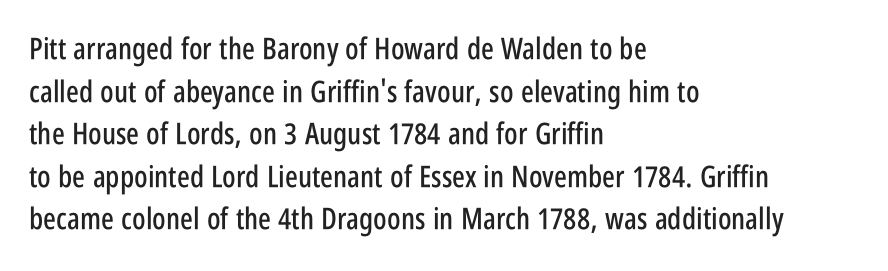
Q: Is the text italic (slanted)? A: No, it is upright.
Q: Is the typeface a serif or a sans-serif typeface? A: Sans-serif.
Q: Is the text underlined? A: No.
Q: How is the paragraph aligned? A: Left-aligned.
Q: Is the spacing between letters normal or unusually wide? A: Normal.
Q: Is the spacing between lines tight, normal or loose? A: Normal.
Q: Width (condensed, normal, or wide)? A: Condensed.
Q: Stroke contrast? A: Low.
Q: x-height? A: Large.
Q: Monospaced? A: No.
